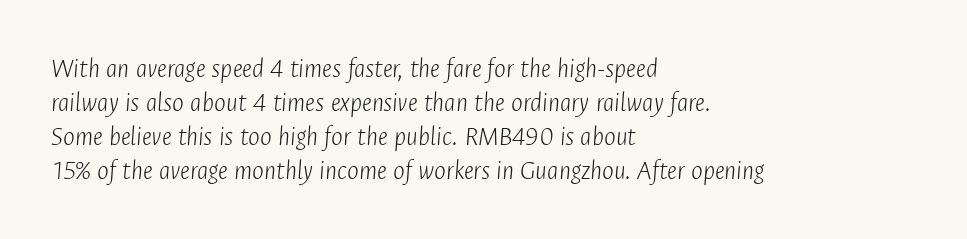
Q: Is the text bold? A: No.
Q: Is the text italic (slanted)? A: Yes, it leans right by about 4 degrees.
Q: Is the text underlined? A: No.
Q: How is the paragraph aligned? A: Left-aligned.
Q: Is the spacing between letters normal or unusually wide? A: Normal.
Q: Width (condensed, normal, or wide)? A: Condensed.
Q: Stroke contrast? A: Low.
Q: x-height? A: Medium.
Q: Monospaced? A: No.
